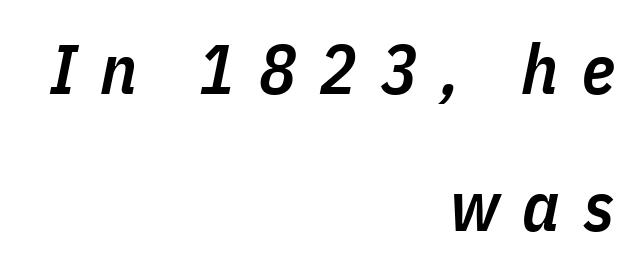
{"italic": "yes", "lean": "right", "slant_degrees": 11, "bold": "semi", "weight": "semibold", "width": "condensed", "stroke_contrast": "low", "x_height": "medium", "monospaced": "no", "underline": "no", "align": "right", "line_spacing": "loose", "line_spacing_ratio": 1.96, "letter_spacing": "wide", "letter_spacing_em": 0.33, "glyph_px": 70}
